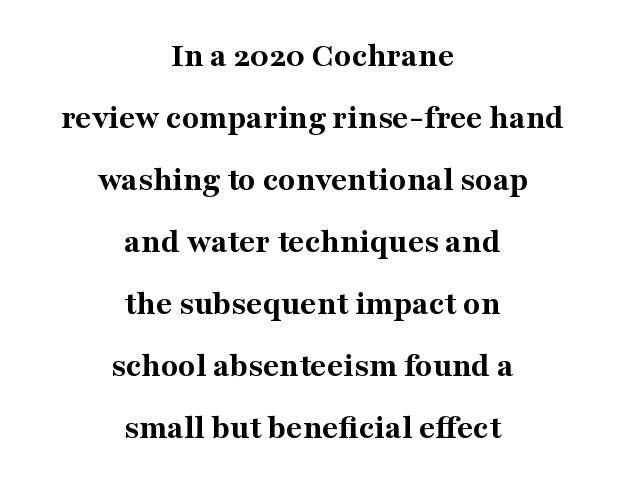
{"serif": "yes", "italic": "no", "bold": "yes", "weight": "bold", "width": "normal", "stroke_contrast": "medium", "x_height": "medium", "monospaced": "no", "underline": "no", "align": "center", "line_spacing_ratio": 1.77, "letter_spacing": "normal", "letter_spacing_em": 0.0, "glyph_px": 35}
